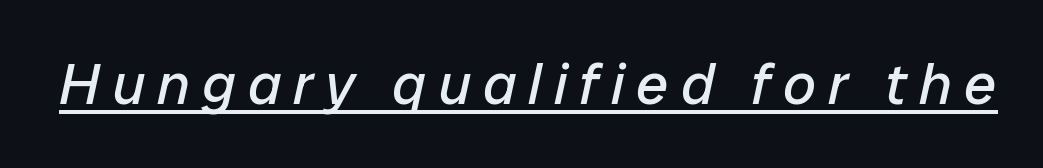
Q: Is the text bold? A: No.
Q: Is the text italic (slanted)? A: Yes, it leans right by about 12 degrees.
Q: Is the text underlined? A: Yes.
Q: Is the spacing between letters normal or unusually wide? A: Unusually wide.
Q: Width (condensed, normal, or wide)? A: Normal.
Q: Stroke contrast? A: Low.
Q: x-height? A: Medium.
Q: Monospaced? A: No.
